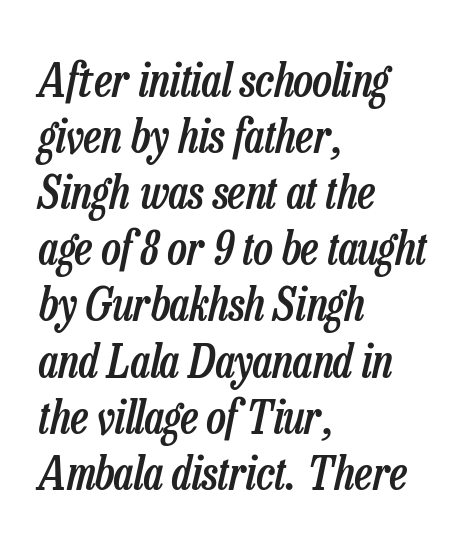
{"italic": "yes", "lean": "right", "slant_degrees": 13, "bold": "semi", "weight": "semibold", "width": "condensed", "stroke_contrast": "low", "x_height": "medium", "monospaced": "no", "underline": "no", "align": "left", "line_spacing_ratio": 1.22, "letter_spacing": "normal", "letter_spacing_em": 0.0, "glyph_px": 46}
